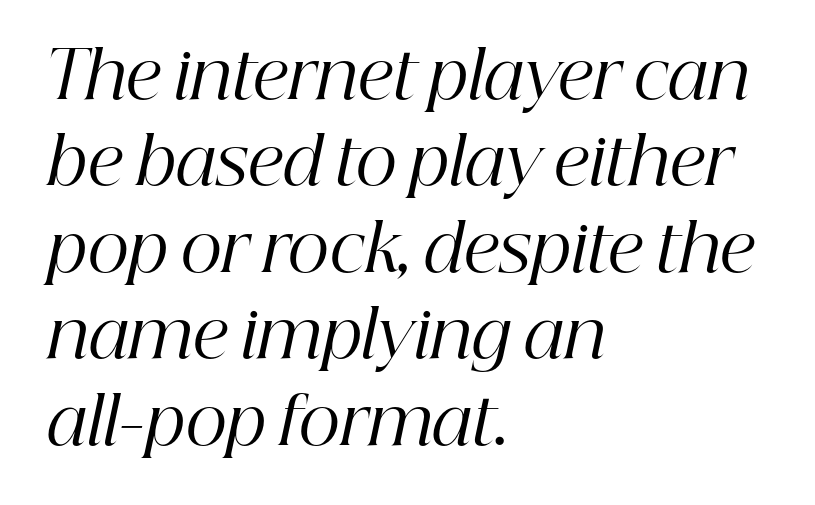
This block has exactly the height ordinary leading produces. Caption: standard tracking, unaltered. Line starts are locked; line ends wander. Descenders hang freely into open space.
